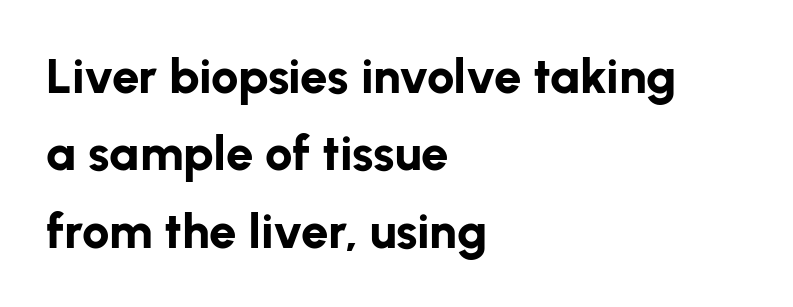
The image shows 49 px bold sans-serif type, upright; set left-aligned, normal line spacing (1.58x), normal letter spacing, not underlined; low stroke contrast and a medium x-height.
